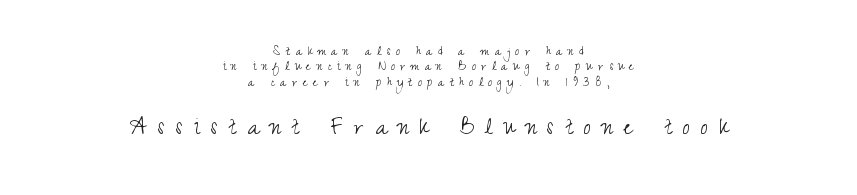
Rendered with straight, roman letterforms. Very little white space separates one row of letters from the next. Decoration check: the copy has no underline. The second block has been scaled up relative to the first. These lines are centered, leaving both edges ragged. Inter-character spacing is expanded well beyond the font's built-in metrics.
